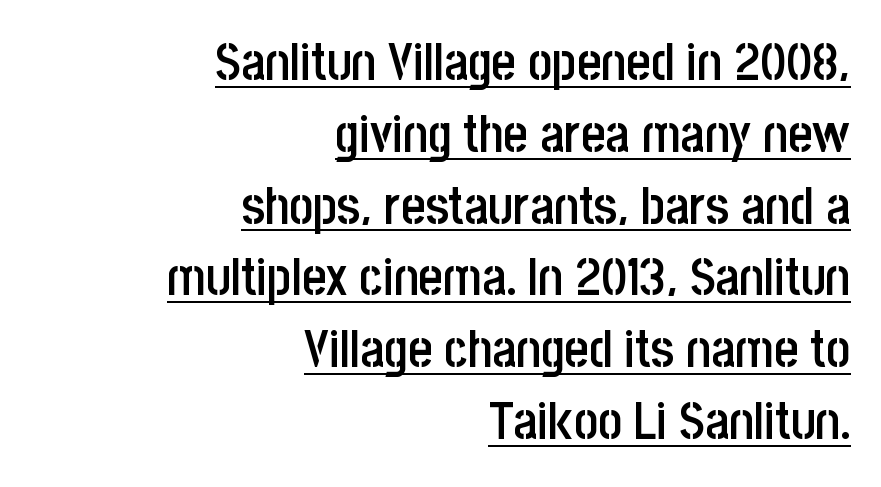
Q: Is the text bold? A: Semi-bold.
Q: Is the text italic (slanted)? A: No, it is upright.
Q: Is the typeface a serif or a sans-serif typeface? A: Sans-serif.
Q: Is the text underlined? A: Yes.
Q: How is the paragraph aligned? A: Right-aligned.
Q: Is the spacing between letters normal or unusually wide? A: Normal.
Q: Is the spacing between lines tight, normal or loose? A: Normal.
Q: Width (condensed, normal, or wide)? A: Condensed.
Q: Stroke contrast? A: Low.
Q: x-height? A: Large.
Q: Monospaced? A: No.
